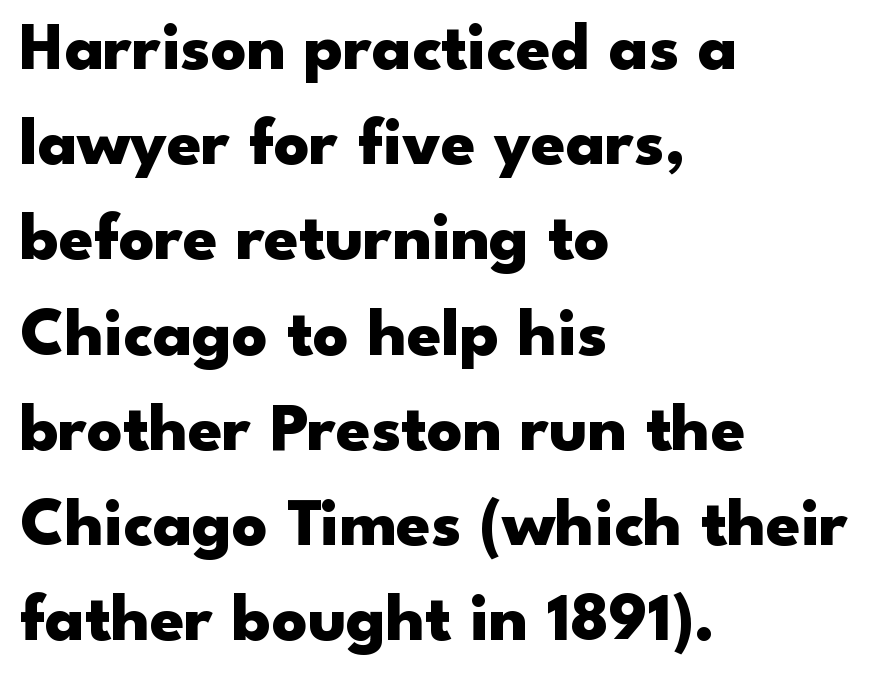
Q: Is the text bold? A: Yes.
Q: Is the text italic (slanted)? A: No, it is upright.
Q: Is the typeface a serif or a sans-serif typeface? A: Sans-serif.
Q: Is the text underlined? A: No.
Q: How is the paragraph aligned? A: Left-aligned.
Q: Is the spacing between letters normal or unusually wide? A: Normal.
Q: Is the spacing between lines tight, normal or loose? A: Normal.
Q: Width (condensed, normal, or wide)? A: Wide.
Q: Stroke contrast? A: Low.
Q: x-height? A: Small.
Q: Monospaced? A: No.
